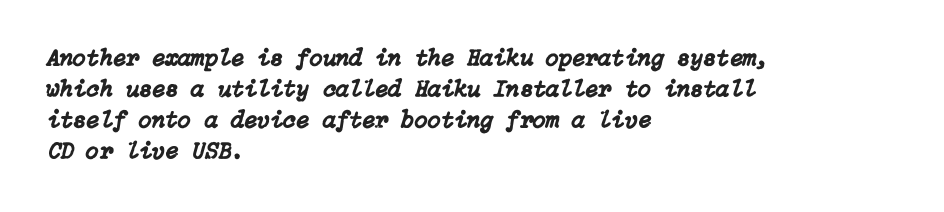
Q: Is the text italic (slanted)? A: Yes, it leans right by about 15 degrees.
Q: Is the text underlined? A: No.
Q: How is the paragraph aligned? A: Left-aligned.
Q: Is the spacing between letters normal or unusually wide? A: Normal.
Q: Is the spacing between lines tight, normal or loose? A: Normal.
